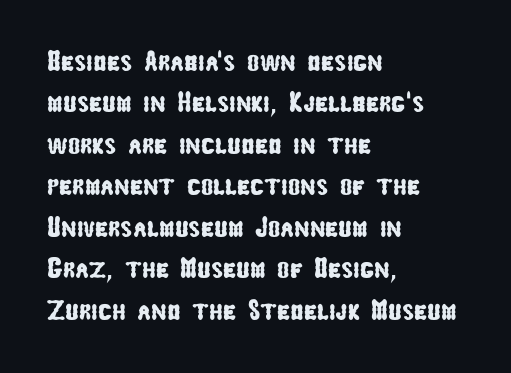
{"serif": "no", "width": "condensed", "stroke_contrast": "low", "x_height": "medium", "monospaced": "no", "underline": "no", "align": "left", "line_spacing": "normal", "line_spacing_ratio": 1.43, "letter_spacing": "normal", "letter_spacing_em": 0.0, "glyph_px": 29}
